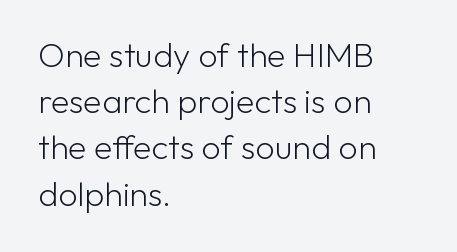
{"serif": "no", "italic": "no", "bold": "no", "weight": "light", "width": "normal", "stroke_contrast": "low", "x_height": "medium", "monospaced": "no", "underline": "no", "align": "left", "line_spacing": "normal", "line_spacing_ratio": 1.36, "letter_spacing": "normal", "letter_spacing_em": 0.0, "glyph_px": 34}
